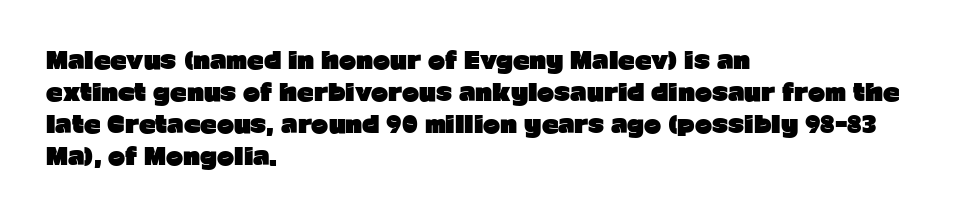
{"italic": "no", "bold": "yes", "underline": "no", "align": "left", "line_spacing": "normal", "line_spacing_ratio": 1.39, "letter_spacing": "normal", "letter_spacing_em": 0.0, "glyph_px": 23}
